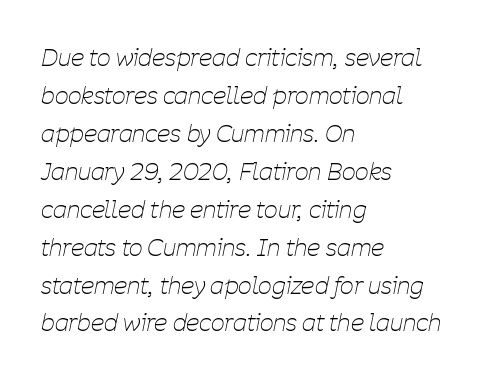
A typesetter would mark this as italic. This reads as an unemphasized weight, regular at the heaviest. Caption: standard tracking, unaltered. Any mark beneath the type? The region is blank. The paragraph shown leans on its left margin.
